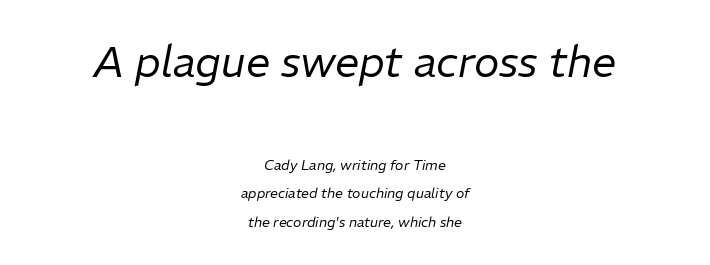
{"italic": "yes", "lean": "right", "slant_degrees": 11, "bold": "no", "weight": "regular", "width": "normal", "stroke_contrast": "low", "x_height": "medium", "monospaced": "no", "underline": "no", "align": "center", "line_spacing": "loose", "line_spacing_ratio": 2.03, "letter_spacing": "normal", "letter_spacing_em": 0.0, "larger_block": "first", "size_ratio": 3.07, "glyph_px": 43}
